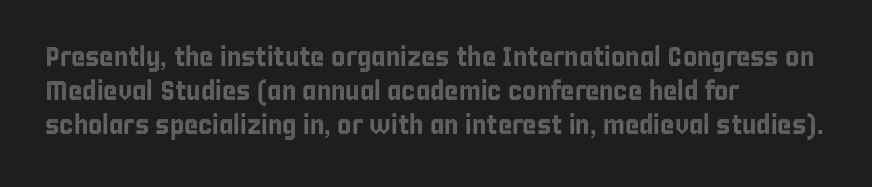
{"italic": "no", "underline": "no", "align": "left", "line_spacing": "normal", "line_spacing_ratio": 1.26, "letter_spacing": "normal", "letter_spacing_em": 0.0, "glyph_px": 27}
